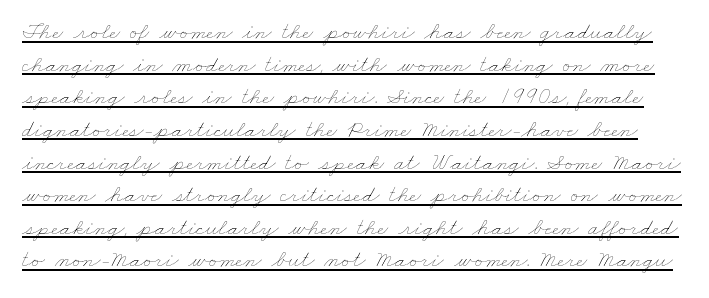
{"bold": "no", "underline": "yes", "line_spacing": "normal", "line_spacing_ratio": 1.36, "letter_spacing": "normal", "letter_spacing_em": 0.0, "glyph_px": 24}
